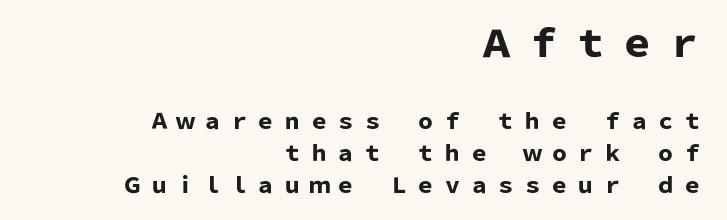
{"serif": "no", "italic": "no", "bold": "yes", "weight": "heavy", "width": "normal", "stroke_contrast": "low", "x_height": "medium", "monospaced": "no", "underline": "no", "align": "right", "line_spacing": "normal", "line_spacing_ratio": 1.52, "letter_spacing": "wide", "letter_spacing_em": 0.27, "larger_block": "first", "size_ratio": 1.76, "glyph_px": 37}
